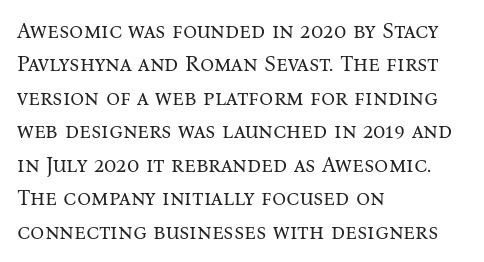
Summary of vertical rhythm: regular, with standard interline spacing. No extra ink here — the face is not bold. Quick note: not italic, upright. Horizontal alignment here is leftward, the default for most running prose.
